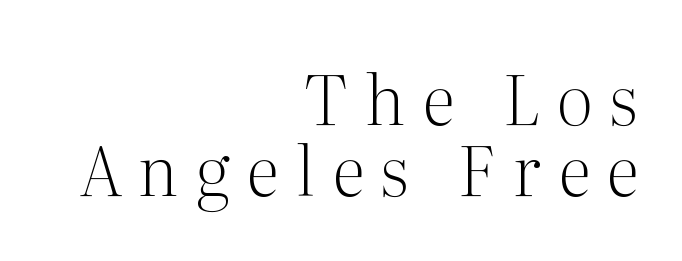
Q: Is the text bold? A: No.
Q: Is the text italic (slanted)? A: No, it is upright.
Q: Is the typeface a serif or a sans-serif typeface? A: Serif.
Q: Is the text underlined? A: No.
Q: How is the paragraph aligned? A: Right-aligned.
Q: Is the spacing between letters normal or unusually wide? A: Unusually wide.
Q: Is the spacing between lines tight, normal or loose? A: Tight.
Q: Width (condensed, normal, or wide)? A: Normal.
Q: Stroke contrast? A: Medium.
Q: x-height? A: Medium.
Q: Monospaced? A: No.
